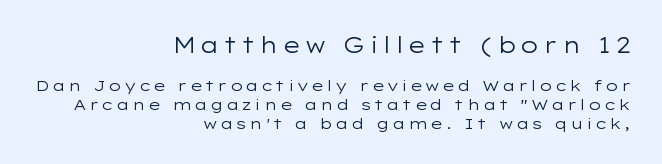
The image shows 22 px text type, upright; set right-aligned, normal line spacing (1.25x), not underlined; the first (top) block is 1.47x larger.
